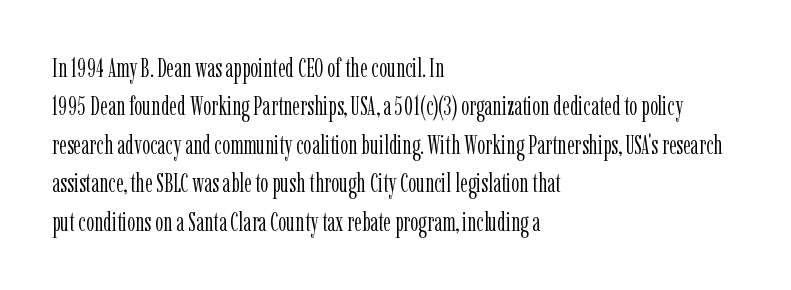
Q: Is the text bold? A: No.
Q: Is the text italic (slanted)? A: No, it is upright.
Q: Is the text underlined? A: No.
Q: How is the paragraph aligned? A: Left-aligned.
Q: Is the spacing between letters normal or unusually wide? A: Normal.
Q: Is the spacing between lines tight, normal or loose? A: Normal.
